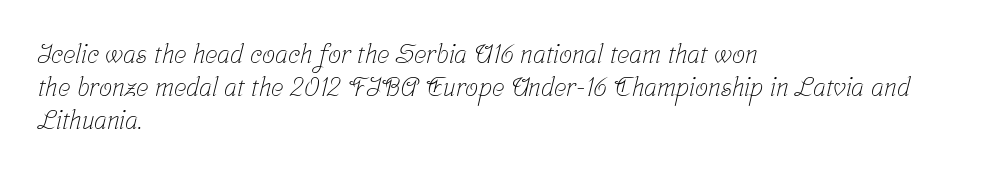
{"bold": "no", "underline": "no", "align": "left", "line_spacing": "normal", "line_spacing_ratio": 1.27, "letter_spacing": "normal", "letter_spacing_em": 0.0, "glyph_px": 26}
